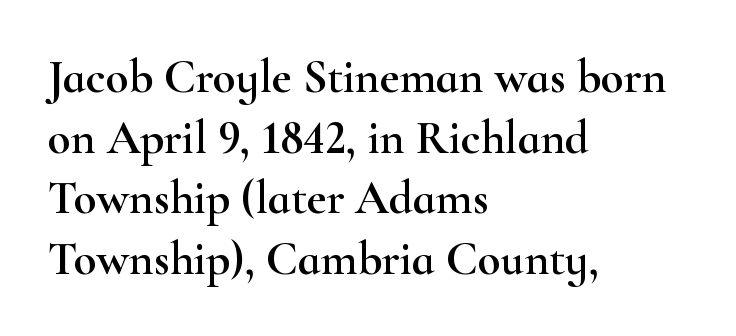
You could not count columns in this text — the font is proportionally spaced. I'd call this a serif setting — the letters wear small feet. Check the space under the baseline: it is left empty. Typeset ragged right — the left edge is the straight one.
